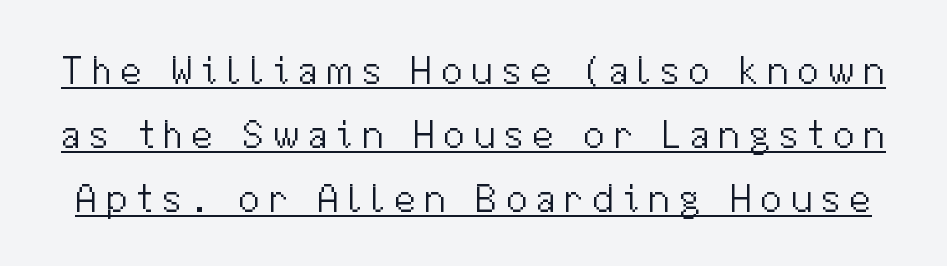
{"serif": "no", "italic": "no", "bold": "no", "weight": "light", "width": "normal", "stroke_contrast": "medium", "x_height": "medium", "monospaced": "no", "underline": "yes", "line_spacing": "normal", "line_spacing_ratio": 1.6, "letter_spacing": "wide", "letter_spacing_em": 0.2, "glyph_px": 40}
